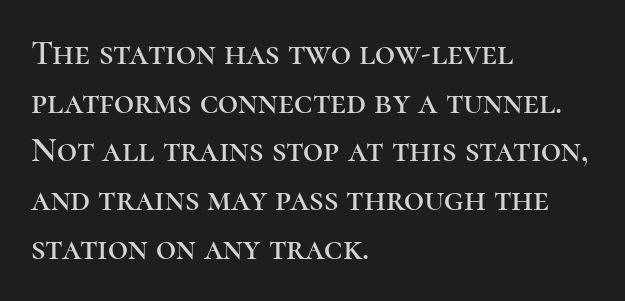
Horizontally, the lines are justified to the leading edge only. The words here are not underlined. Type style note: has serifs. A typesetter would call this proportional, since set widths differ per character. Evenly set lines give the paragraph a standard silhouette. There is no visible air inserted between adjacent glyphs.
